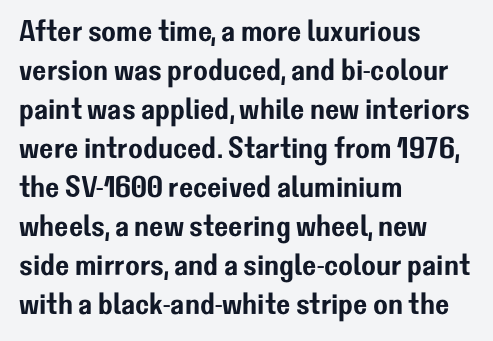
Line spacing here is normal. Words appear dense and cohesive because spacing is normal. Horizontal alignment here is leftward, the default for most running prose. Italic? Not at all — the glyphs are vertical. Classification — sans serif.
